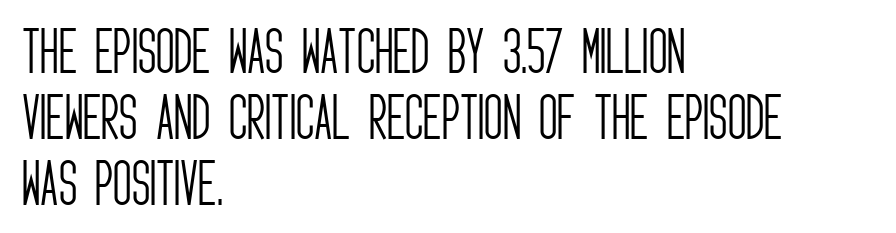
{"serif": "no", "italic": "no", "bold": "no", "weight": "light", "width": "condensed", "stroke_contrast": "low", "x_height": "large", "monospaced": "no", "underline": "no", "align": "left", "line_spacing": "normal", "line_spacing_ratio": 1.29, "letter_spacing": "normal", "letter_spacing_em": 0.0, "glyph_px": 51}
